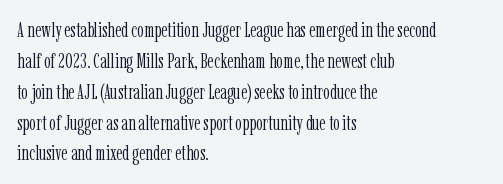
Q: Is the text bold? A: No.
Q: Is the text italic (slanted)? A: No, it is upright.
Q: Is the text underlined? A: No.
Q: How is the paragraph aligned? A: Left-aligned.
Q: Is the spacing between letters normal or unusually wide? A: Normal.
Q: Is the spacing between lines tight, normal or loose? A: Normal.
